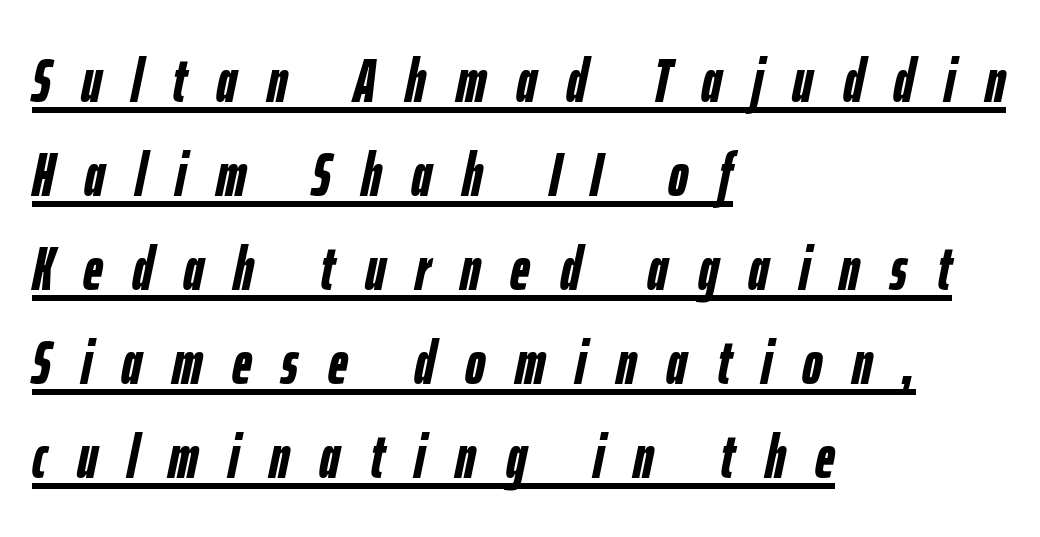
Students, observe the line beneath the letters — that is underlining. Tall strokes in this sample are angled rather than plumb. Do the characters align in a grid? No, the font is proportional. Observe the wide spacing: letters keep a clear distance from each other.
